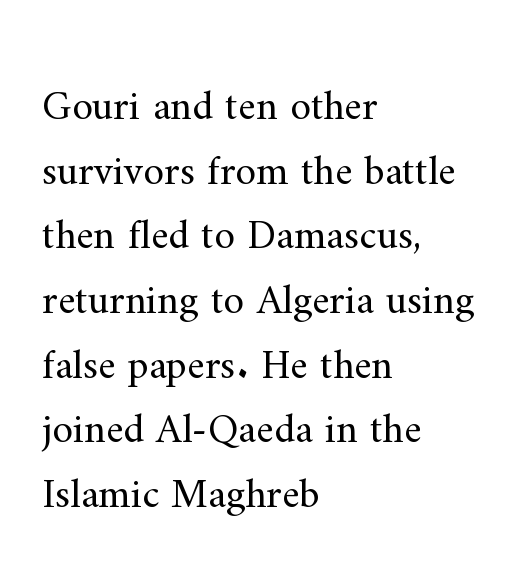
The image shows 42 px regular-weight serif type, upright; set left-aligned, normal line spacing (1.54x), normal letter spacing, not underlined; medium stroke contrast and a small x-height.
